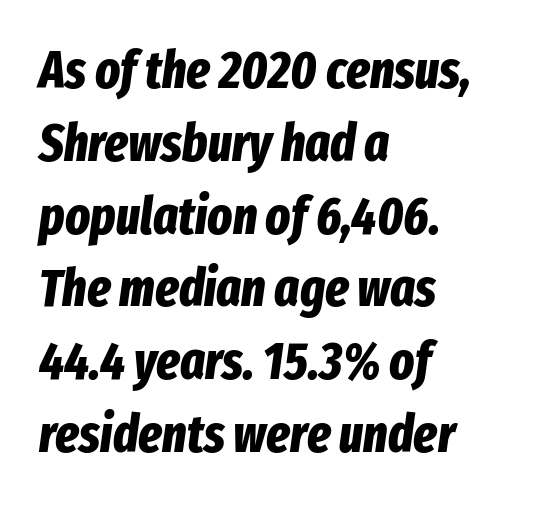
Q: Is the text bold? A: Yes.
Q: Is the text italic (slanted)? A: Yes, it leans right by about 8 degrees.
Q: Is the text underlined? A: No.
Q: How is the paragraph aligned? A: Left-aligned.
Q: Is the spacing between letters normal or unusually wide? A: Normal.
Q: Is the spacing between lines tight, normal or loose? A: Normal.
Q: Width (condensed, normal, or wide)? A: Condensed.
Q: Stroke contrast? A: Low.
Q: x-height? A: Medium.
Q: Monospaced? A: No.
